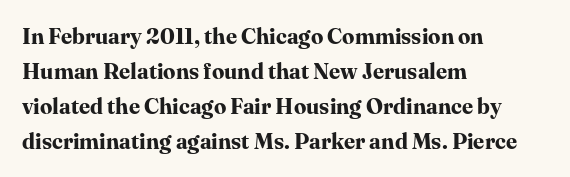
Q: Is the text bold? A: Yes.
Q: Is the text italic (slanted)? A: No, it is upright.
Q: Is the text underlined? A: No.
Q: How is the paragraph aligned? A: Left-aligned.
Q: Is the spacing between letters normal or unusually wide? A: Normal.
Q: Is the spacing between lines tight, normal or loose? A: Normal.
